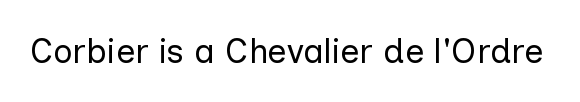
{"serif": "no", "italic": "no", "bold": "no", "weight": "regular", "width": "normal", "stroke_contrast": "low", "x_height": "medium", "monospaced": "no", "underline": "no", "letter_spacing": "normal", "letter_spacing_em": 0.0, "glyph_px": 34}
